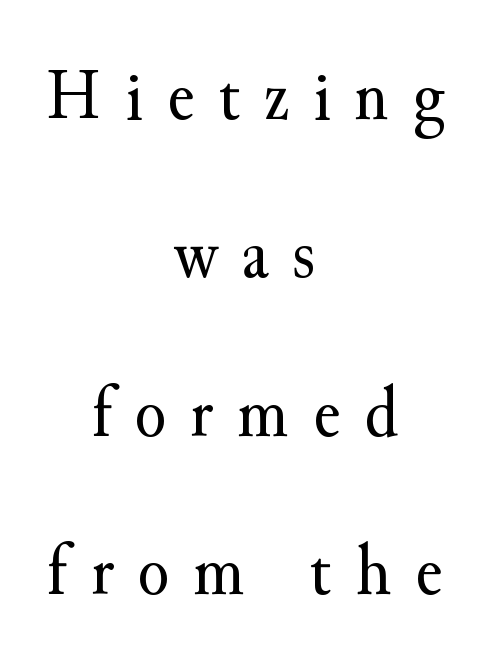
{"serif": "yes", "italic": "no", "bold": "no", "weight": "regular", "width": "normal", "stroke_contrast": "medium", "x_height": "small", "monospaced": "no", "underline": "no", "align": "center", "line_spacing": "loose", "line_spacing_ratio": 2.17, "letter_spacing": "wide", "letter_spacing_em": 0.33, "glyph_px": 73}
